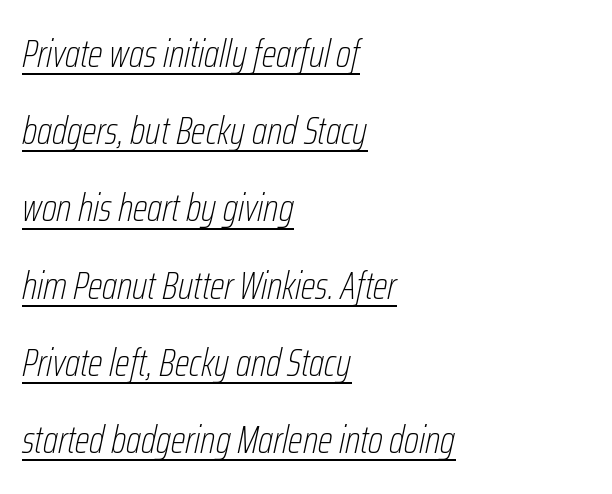
Q: Is the text bold? A: No.
Q: Is the text italic (slanted)? A: Yes, it leans right by about 12 degrees.
Q: Is the text underlined? A: Yes.
Q: How is the paragraph aligned? A: Left-aligned.
Q: Is the spacing between letters normal or unusually wide? A: Normal.
Q: Is the spacing between lines tight, normal or loose? A: Loose.
Q: Width (condensed, normal, or wide)? A: Condensed.
Q: Stroke contrast? A: Low.
Q: x-height? A: Medium.
Q: Monospaced? A: No.
